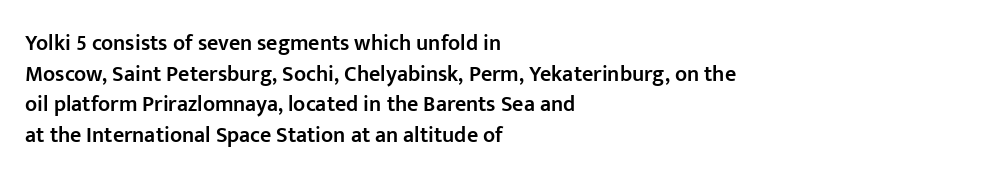
The image shows 22 px text type, upright; set left-aligned, normal line spacing (1.39x), normal letter spacing, not underlined.
